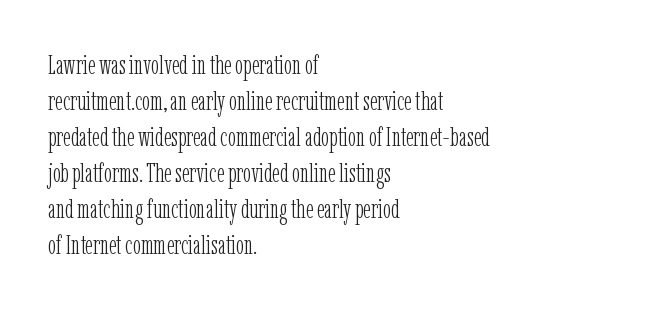
The image shows 27 px text type, upright; set left-aligned, normal line spacing (1.33x), normal letter spacing, not underlined.
